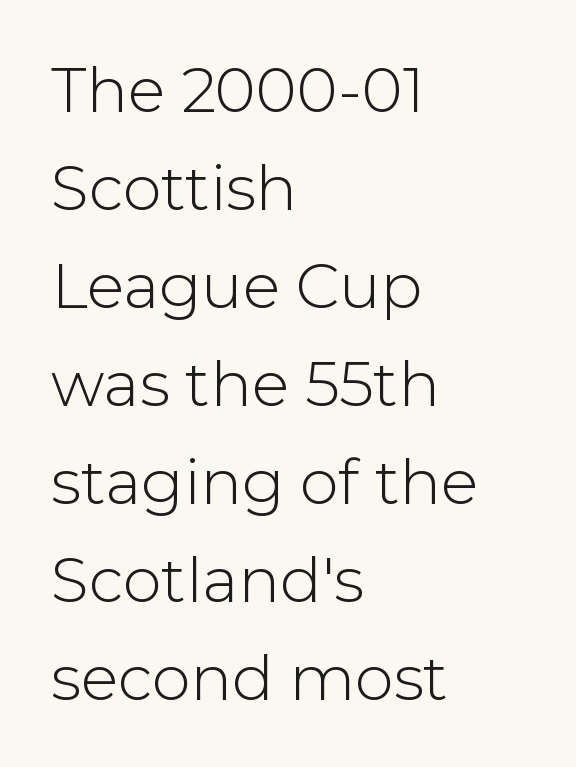
The image shows 62 px light sans-serif type, upright; set left-aligned, normal line spacing (1.58x), normal letter spacing, not underlined; low stroke contrast and a medium x-height.
